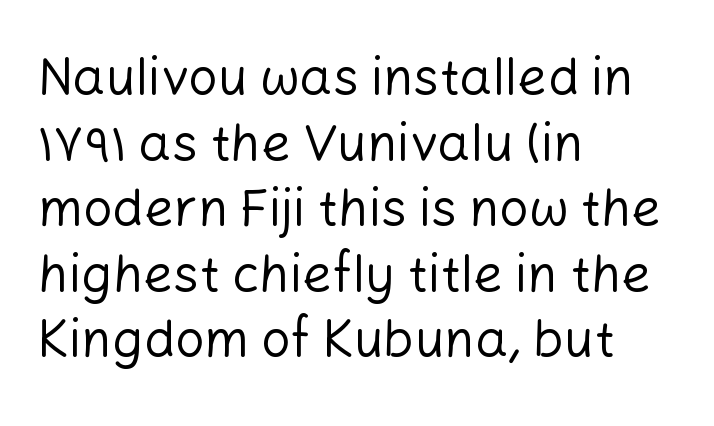
The image shows 52 px regular-weight sans-serif type, upright; set left-aligned, normal line spacing (1.26x), normal letter spacing, not underlined; low stroke contrast and a medium x-height.
